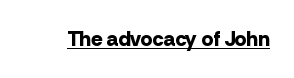
The image shows 21 px bold type, upright; set normal letter spacing, underlined.
